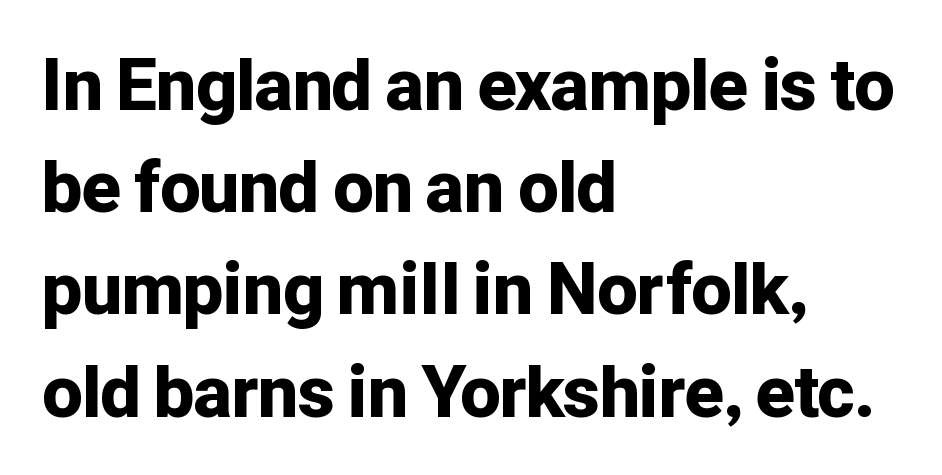
Q: Is the text bold? A: Yes.
Q: Is the text italic (slanted)? A: No, it is upright.
Q: Is the typeface a serif or a sans-serif typeface? A: Sans-serif.
Q: Is the text underlined? A: No.
Q: How is the paragraph aligned? A: Left-aligned.
Q: Is the spacing between letters normal or unusually wide? A: Normal.
Q: Is the spacing between lines tight, normal or loose? A: Normal.
Q: Width (condensed, normal, or wide)? A: Normal.
Q: Stroke contrast? A: Low.
Q: x-height? A: Medium.
Q: Monospaced? A: No.
